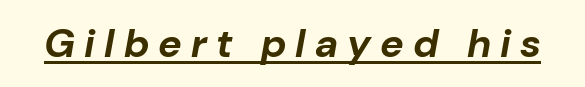
Q: Is the text bold? A: Yes.
Q: Is the text italic (slanted)? A: Yes, it leans right by about 10 degrees.
Q: Is the text underlined? A: Yes.
Q: Is the spacing between letters normal or unusually wide? A: Unusually wide.
Q: Width (condensed, normal, or wide)? A: Normal.
Q: Stroke contrast? A: Low.
Q: x-height? A: Medium.
Q: Monospaced? A: No.
